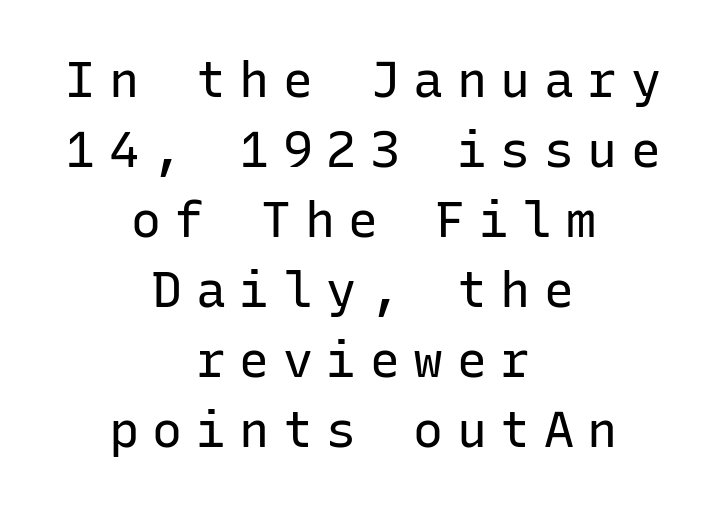
The image shows 50 px regular-weight sans-serif type, upright, monospaced; set centered, normal line spacing (1.4x), unusually wide letter spacing (+0.27 em), not underlined; low stroke contrast and a medium x-height.
